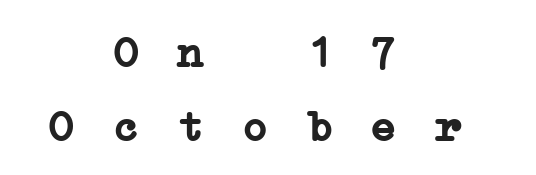
Honestly, the letter spacing is so wide it's the main thing you notice. Do the characters align in a grid? Yes, the font is monospaced. Bold? Absolutely — the strokes are thick and heavy. Each letter's strokes conclude with small projecting serifs. Leading: standard.
